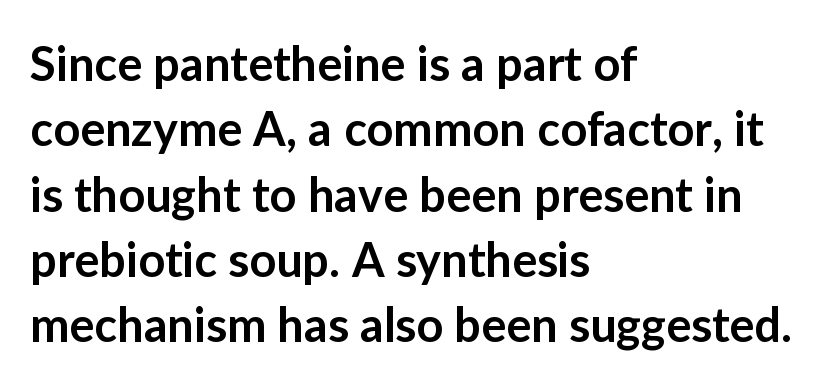
The image shows 47 px semibold sans-serif type, upright; set left-aligned, normal line spacing (1.39x), normal letter spacing, not underlined; low stroke contrast and a medium x-height.
